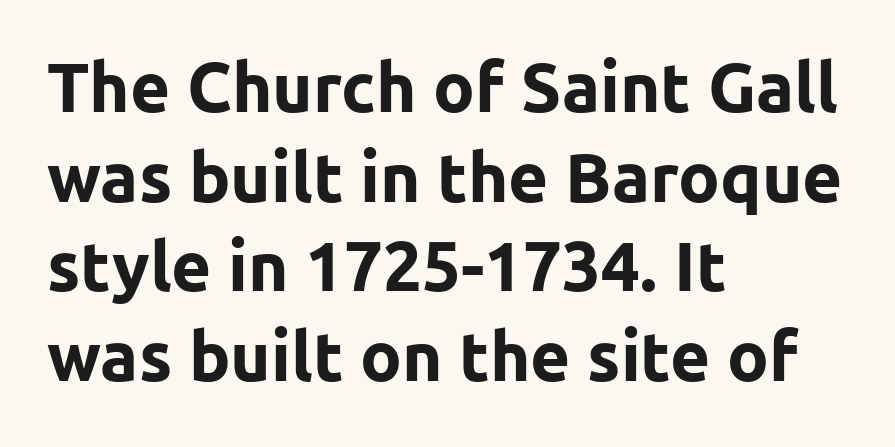
Q: Is the text bold? A: Yes.
Q: Is the text italic (slanted)? A: No, it is upright.
Q: Is the typeface a serif or a sans-serif typeface? A: Sans-serif.
Q: Is the text underlined? A: No.
Q: How is the paragraph aligned? A: Left-aligned.
Q: Is the spacing between letters normal or unusually wide? A: Normal.
Q: Is the spacing between lines tight, normal or loose? A: Normal.
Q: Width (condensed, normal, or wide)? A: Normal.
Q: Stroke contrast? A: Low.
Q: x-height? A: Medium.
Q: Monospaced? A: No.
